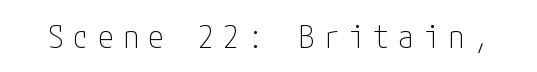
Glance below the letters and you will spot only blank space. Ascenders rise straight up at ninety degrees. Vertical stems look standard width or narrower in stroke. This sample uses expanded letter spacing, leaving extra air between glyphs. The designer went with a sans here, leaving each stem footless.
